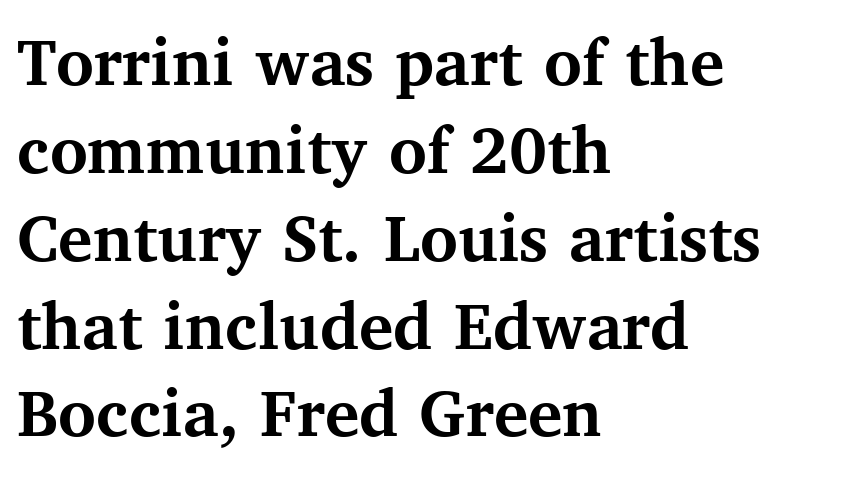
The image shows 72 px semibold serif type, upright; set left-aligned, line spacing 1.22x, normal letter spacing, not underlined; medium stroke contrast and a medium x-height.
